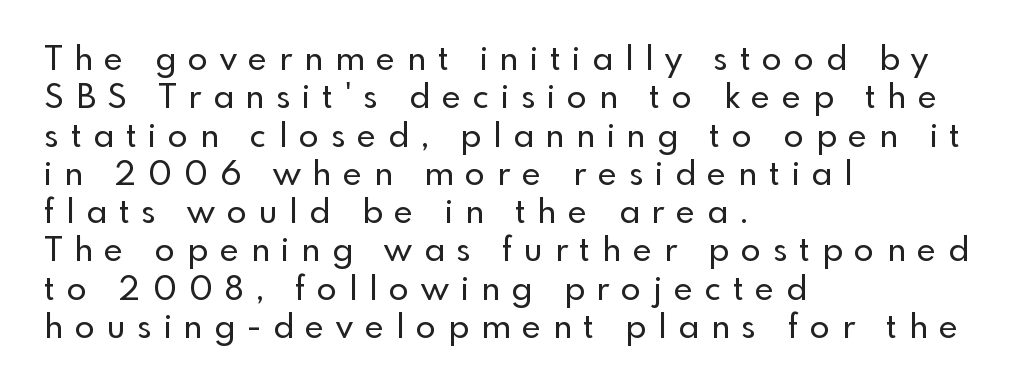
The image shows 33 px sans-serif type, upright; set left-aligned, line spacing 1.16x, unusually wide letter spacing (+0.36 em), not underlined; a small x-height.
